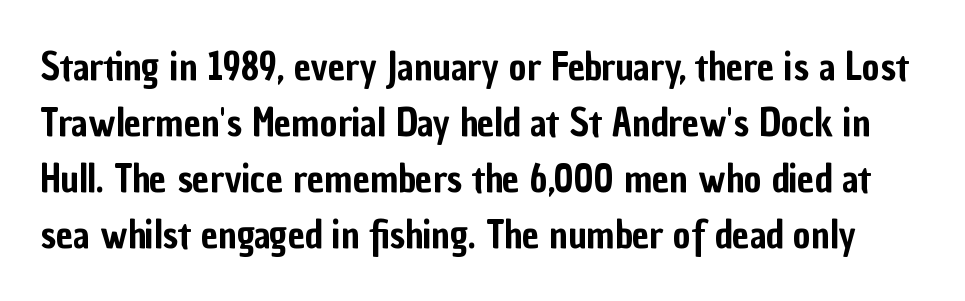
The image shows 38 px condensed sans-serif type, upright; set normal line spacing (1.47x), normal letter spacing, not underlined; low stroke contrast and a medium x-height.
